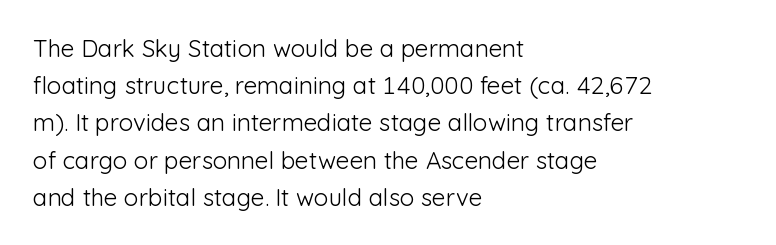
{"italic": "no", "bold": "no", "underline": "no", "align": "left", "line_spacing": "normal", "line_spacing_ratio": 1.55, "letter_spacing": "normal", "letter_spacing_em": 0.0, "glyph_px": 24}
